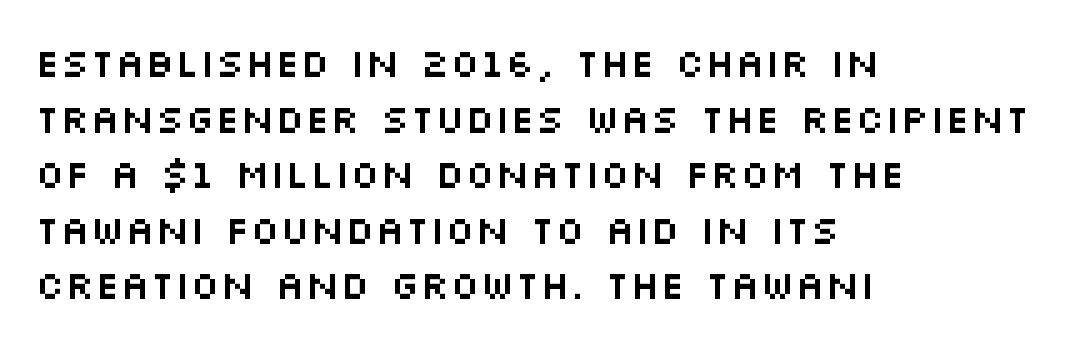
{"serif": "no", "italic": "no", "width": "wide", "stroke_contrast": "medium", "x_height": "large", "monospaced": "no", "underline": "no", "align": "left", "line_spacing": "normal", "line_spacing_ratio": 1.39, "letter_spacing": "normal", "letter_spacing_em": 0.0, "glyph_px": 40}
